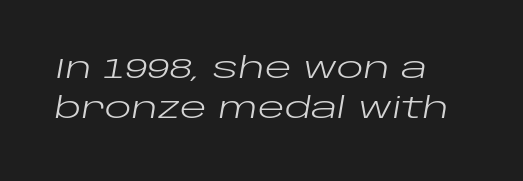
{"italic": "yes", "lean": "right", "slant_degrees": 10, "bold": "no", "weight": "regular", "width": "wide", "stroke_contrast": "low", "x_height": "large", "monospaced": "no", "underline": "no", "line_spacing": "normal", "line_spacing_ratio": 1.43, "letter_spacing": "normal", "letter_spacing_em": 0.0, "glyph_px": 28}
